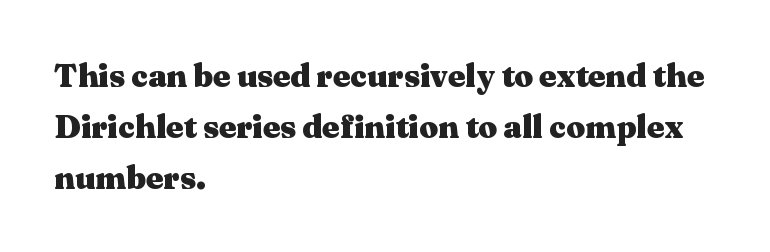
The image shows 33 px heavy, wide serif type, upright; set left-aligned, normal line spacing (1.54x), normal letter spacing, not underlined; medium stroke contrast and a medium x-height.
